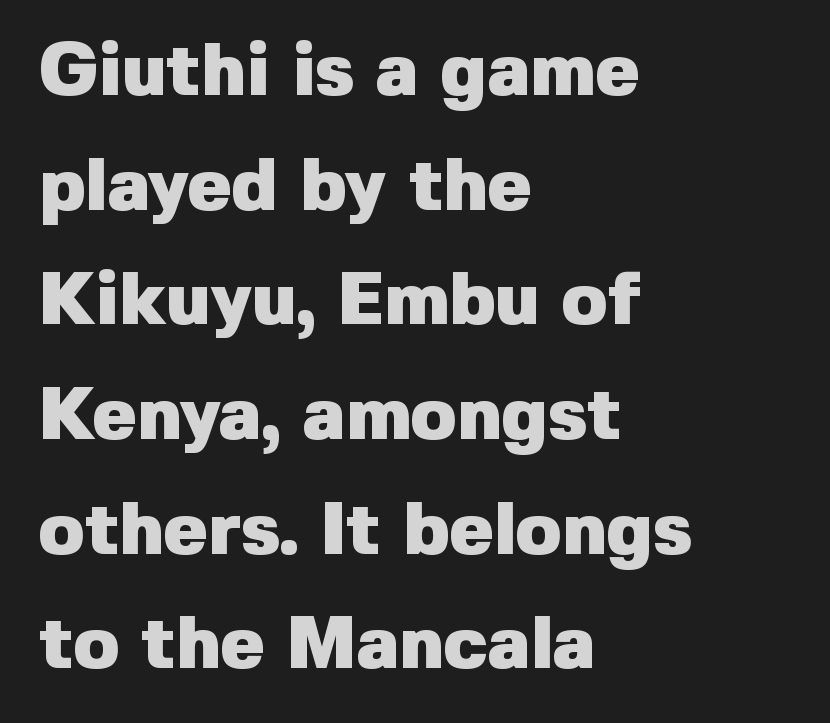
{"serif": "no", "italic": "no", "bold": "yes", "weight": "heavy", "width": "normal", "stroke_contrast": "low", "x_height": "medium", "monospaced": "no", "underline": "no", "align": "left", "line_spacing": "normal", "line_spacing_ratio": 1.55, "letter_spacing": "normal", "letter_spacing_em": 0.0, "glyph_px": 74}
